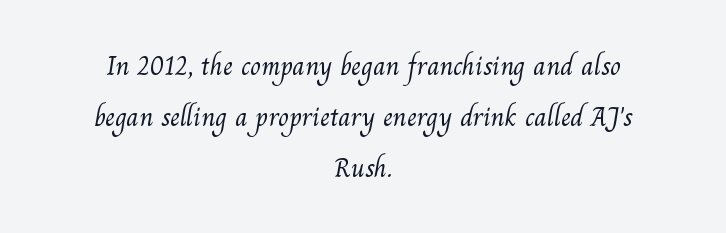
Letter spacing: default. Underline: absent. The letters advance in unequal steps, a hallmark of proportional type. The passage shown is typeset with a serif family. This rendering uses center alignment, leaving both contours irregular but symmetric.
